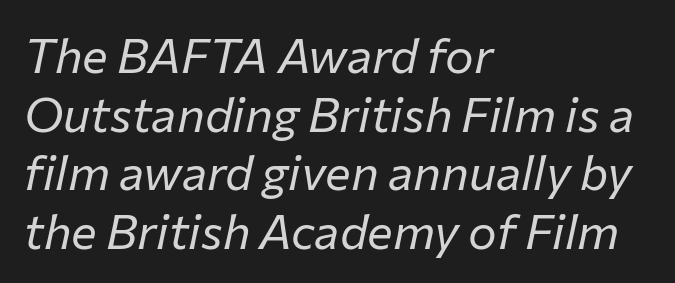
{"italic": "yes", "lean": "right", "slant_degrees": 12, "bold": "no", "weight": "regular", "width": "normal", "stroke_contrast": "low", "x_height": "medium", "monospaced": "no", "underline": "no", "align": "left", "line_spacing_ratio": 1.22, "letter_spacing": "normal", "letter_spacing_em": 0.0, "glyph_px": 48}
